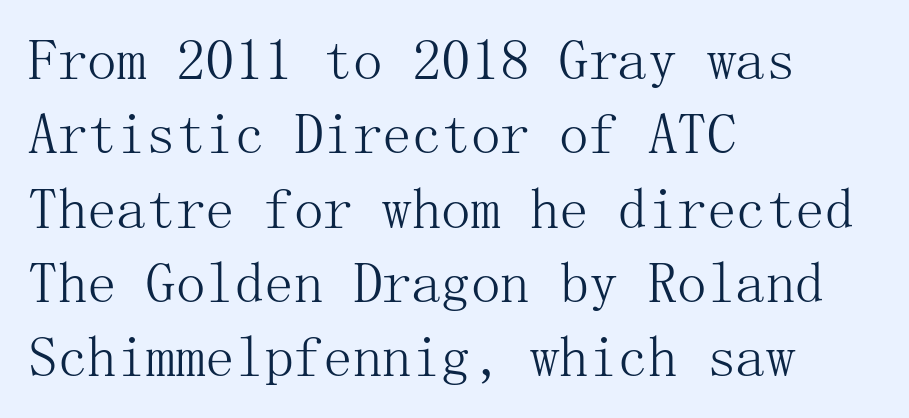
The image shows 59 px light serif type, upright; set left-aligned, normal line spacing (1.26x), normal letter spacing, not underlined; medium stroke contrast and a medium x-height.
